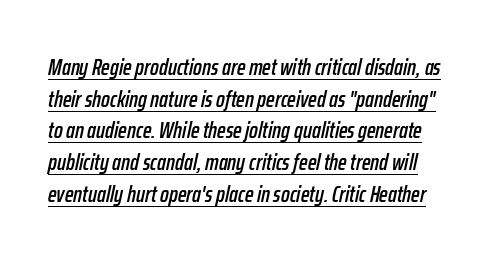
{"italic": "yes", "lean": "right", "slant_degrees": 12, "underline": "yes", "line_spacing": "normal", "line_spacing_ratio": 1.38, "letter_spacing": "normal", "letter_spacing_em": 0.0, "glyph_px": 23}
